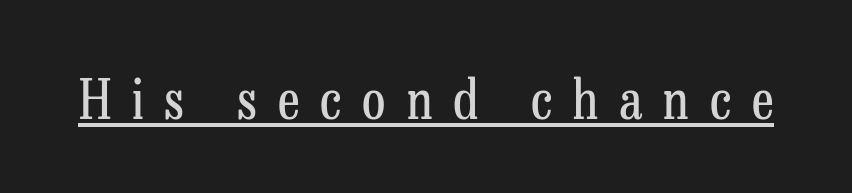
Stroke terminals: seriffed. Weight: in the light-to-regular range. The horizontal fit of the characters is loose and conspicuously gappy. The passage shown is typed in a proportional face where columns would drift. Unlike italic type, these characters show no tilt at all.
